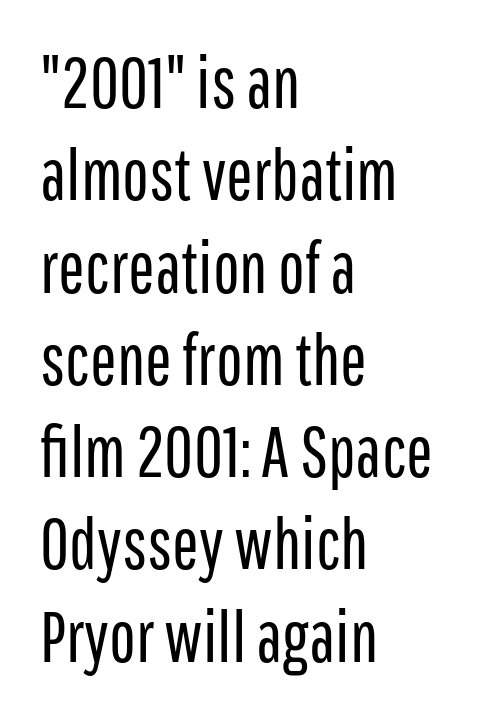
Q: Is the text bold? A: No.
Q: Is the text italic (slanted)? A: No, it is upright.
Q: Is the typeface a serif or a sans-serif typeface? A: Sans-serif.
Q: Is the text underlined? A: No.
Q: How is the paragraph aligned? A: Left-aligned.
Q: Is the spacing between letters normal or unusually wide? A: Normal.
Q: Is the spacing between lines tight, normal or loose? A: Normal.
Q: Width (condensed, normal, or wide)? A: Condensed.
Q: Stroke contrast? A: Low.
Q: x-height? A: Medium.
Q: Monospaced? A: No.
